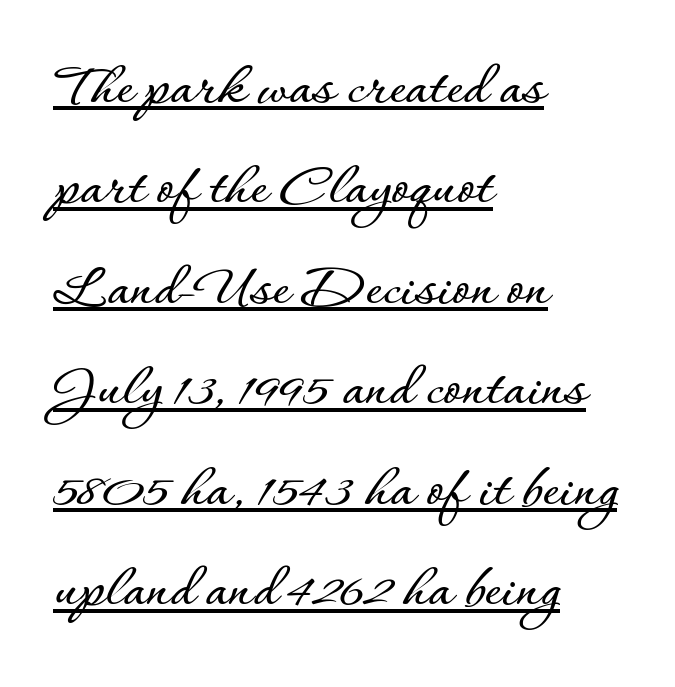
No extra tracking has been applied to these lines. Does a line run under the words? Yes, clearly. Does the leading feel generous? No, just average. Is this a fixed-width face? No — the glyphs have proportional, varying widths. Which margin do the lines hug? The left one — the right edge is uneven.
